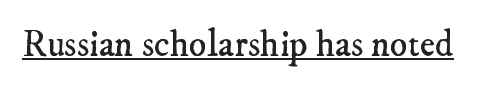
{"serif": "yes", "bold": "no", "weight": "regular", "width": "normal", "stroke_contrast": "low", "x_height": "small", "monospaced": "no", "underline": "yes", "letter_spacing": "normal", "letter_spacing_em": 0.0, "glyph_px": 37}
